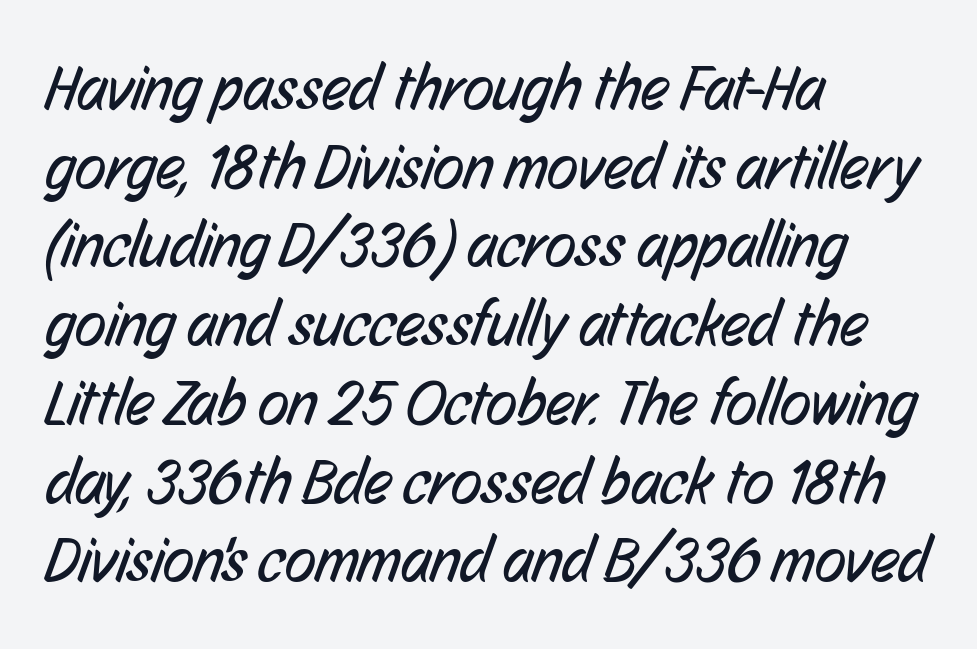
Q: Is the text bold? A: No.
Q: Is the typeface a serif or a sans-serif typeface? A: Sans-serif.
Q: Is the text underlined? A: No.
Q: How is the paragraph aligned? A: Left-aligned.
Q: Is the spacing between letters normal or unusually wide? A: Normal.
Q: Width (condensed, normal, or wide)? A: Condensed.
Q: Stroke contrast? A: Low.
Q: x-height? A: Medium.
Q: Monospaced? A: No.
